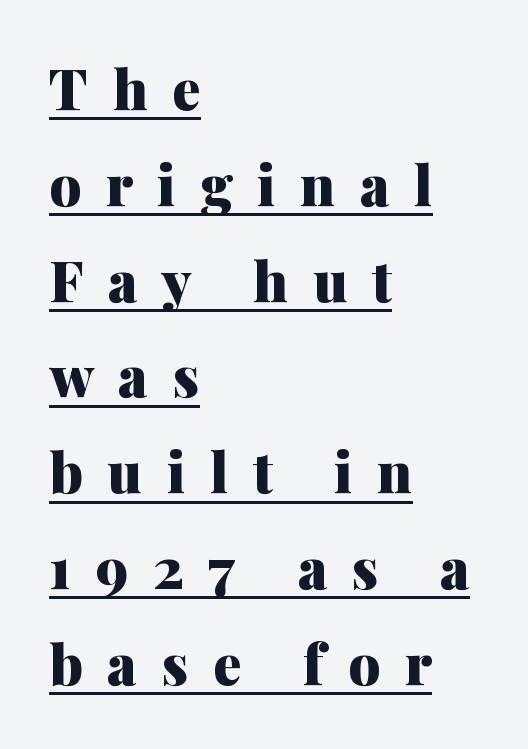
Q: Is the text bold? A: Yes.
Q: Is the text italic (slanted)? A: No, it is upright.
Q: Is the typeface a serif or a sans-serif typeface? A: Serif.
Q: Is the text underlined? A: Yes.
Q: How is the paragraph aligned? A: Left-aligned.
Q: Is the spacing between letters normal or unusually wide? A: Unusually wide.
Q: Width (condensed, normal, or wide)? A: Normal.
Q: Stroke contrast? A: Medium.
Q: x-height? A: Medium.
Q: Monospaced? A: No.
